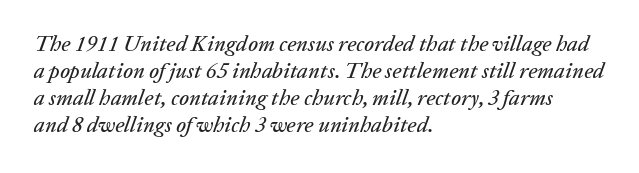
The image shows 22 px text type, italic (leaning right); set left-aligned, line spacing 1.23x, normal letter spacing, not underlined.
